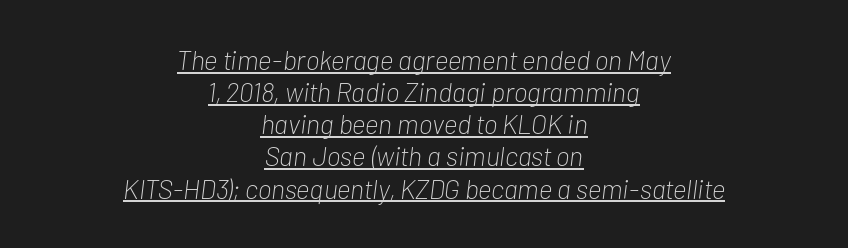
Q: Is the text bold? A: No.
Q: Is the text italic (slanted)? A: Yes, it leans right by about 7 degrees.
Q: Is the text underlined? A: Yes.
Q: How is the paragraph aligned? A: Centered.
Q: Is the spacing between letters normal or unusually wide? A: Normal.
